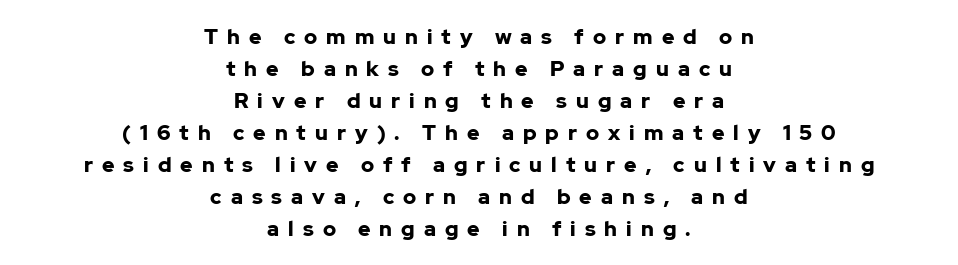
Nope, not italic — everything's standing straight. This rendering widens character spacing well past its baseline value. Compared with a flush-left layout, this one balances lines on the center instead. Lines of text with bare space underneath.
